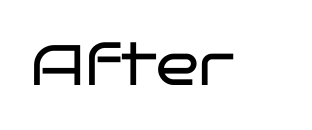
Serifs: no, the terminals of the letterforms are clean. Spacing verdict: proportional, widths tailored to each character. Short note: letters normally spaced. The space beneath each line is pristine and unruled. The weight would be labelled regular, book, light, or lighter still.
